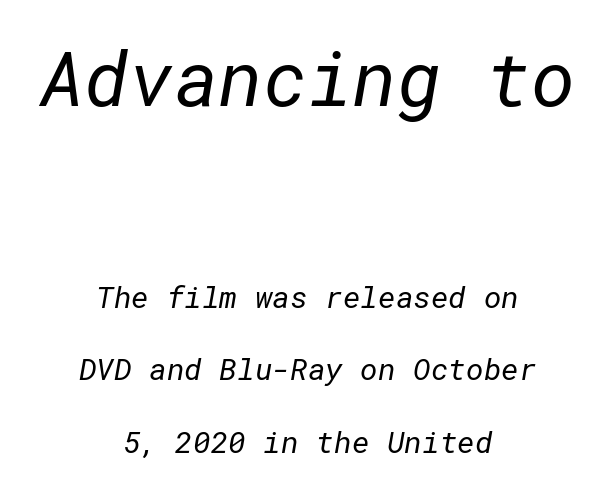
Q: Is the text bold? A: No.
Q: Is the typeface a serif or a sans-serif typeface? A: Sans-serif.
Q: Is the text underlined? A: No.
Q: How is the paragraph aligned? A: Centered.
Q: Is the spacing between letters normal or unusually wide? A: Normal.
Q: Is the spacing between lines tight, normal or loose? A: Loose.
Q: Which block of text is set in a larger size, the first (top) or the second (bottom)? A: The first (top) one.
Q: Width (condensed, normal, or wide)? A: Normal.
Q: Stroke contrast? A: Low.
Q: x-height? A: Medium.
